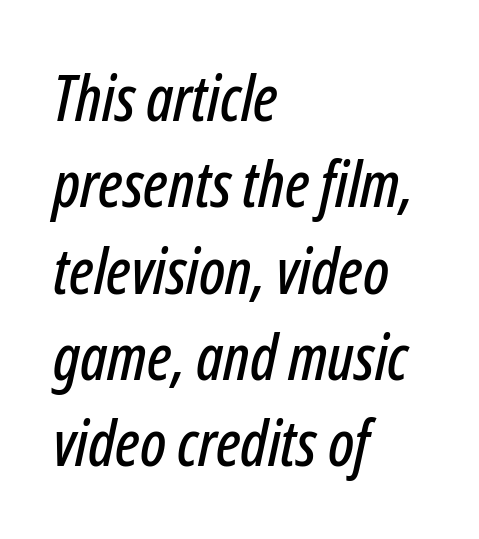
{"italic": "yes", "lean": "right", "slant_degrees": 12, "width": "condensed", "stroke_contrast": "low", "x_height": "medium", "monospaced": "no", "underline": "no", "align": "left", "line_spacing": "normal", "line_spacing_ratio": 1.37, "letter_spacing": "normal", "letter_spacing_em": 0.0, "glyph_px": 63}
